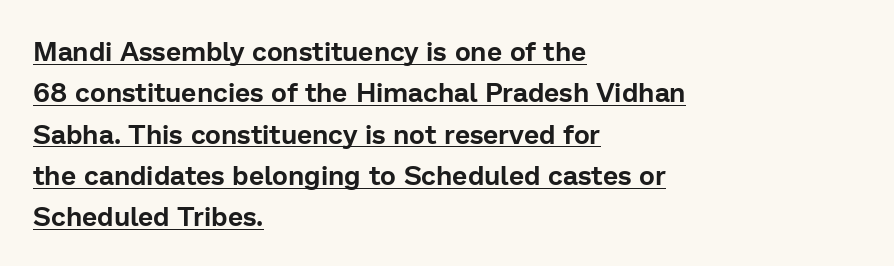
Q: Is the text italic (slanted)? A: No, it is upright.
Q: Is the text underlined? A: Yes.
Q: How is the paragraph aligned? A: Left-aligned.
Q: Is the spacing between letters normal or unusually wide? A: Normal.
Q: Is the spacing between lines tight, normal or loose? A: Normal.
